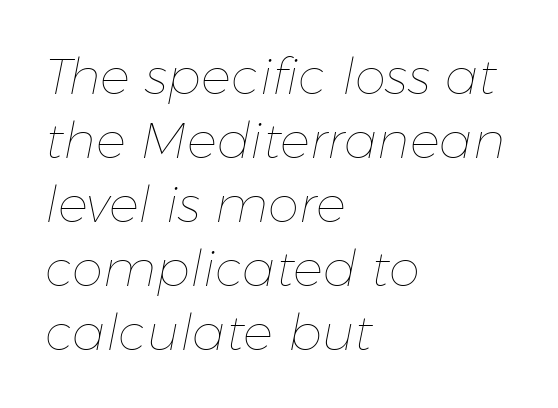
Q: Is the text bold? A: No.
Q: Is the text italic (slanted)? A: Yes, it leans right by about 11 degrees.
Q: Is the text underlined? A: No.
Q: How is the paragraph aligned? A: Left-aligned.
Q: Is the spacing between letters normal or unusually wide? A: Normal.
Q: Is the spacing between lines tight, normal or loose? A: Normal.
Q: Width (condensed, normal, or wide)? A: Normal.
Q: Stroke contrast? A: Low.
Q: x-height? A: Medium.
Q: Monospaced? A: No.
